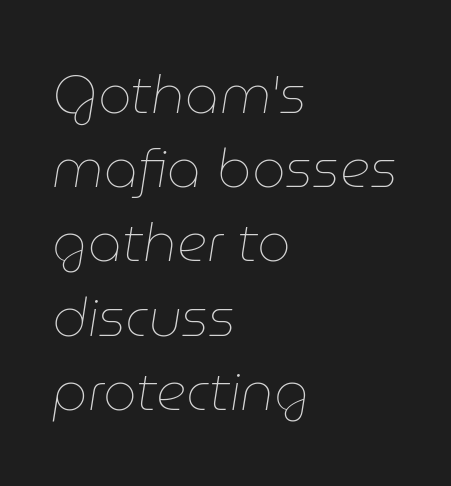
Q: Is the text bold? A: No.
Q: Is the text italic (slanted)? A: Yes, it leans right by about 9 degrees.
Q: Is the text underlined? A: No.
Q: How is the paragraph aligned? A: Left-aligned.
Q: Is the spacing between letters normal or unusually wide? A: Normal.
Q: Is the spacing between lines tight, normal or loose? A: Normal.
Q: Width (condensed, normal, or wide)? A: Normal.
Q: Stroke contrast? A: Low.
Q: x-height? A: Medium.
Q: Monospaced? A: No.
